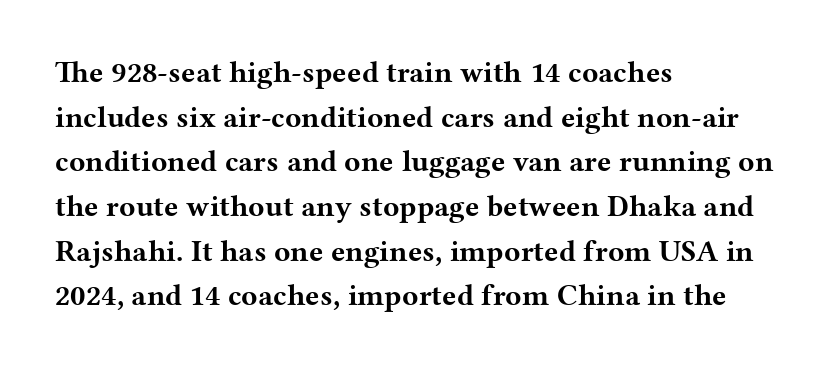
Q: Is the text bold? A: Yes.
Q: Is the text italic (slanted)? A: No, it is upright.
Q: Is the typeface a serif or a sans-serif typeface? A: Serif.
Q: Is the text underlined? A: No.
Q: How is the paragraph aligned? A: Left-aligned.
Q: Is the spacing between letters normal or unusually wide? A: Normal.
Q: Is the spacing between lines tight, normal or loose? A: Normal.
Q: Width (condensed, normal, or wide)? A: Wide.
Q: Stroke contrast? A: Medium.
Q: x-height? A: Medium.
Q: Monospaced? A: No.
